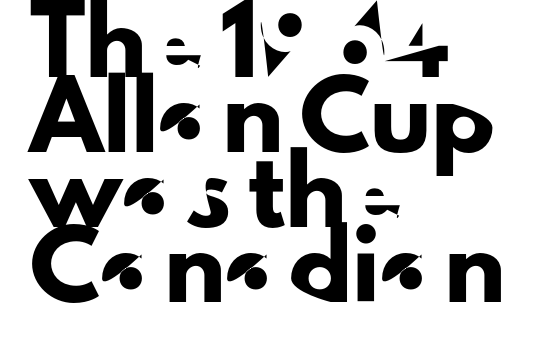
The image shows 62 px sans-serif type, upright; set left-aligned, line spacing 1.21x, normal letter spacing, not underlined; low stroke contrast and a small x-height.
